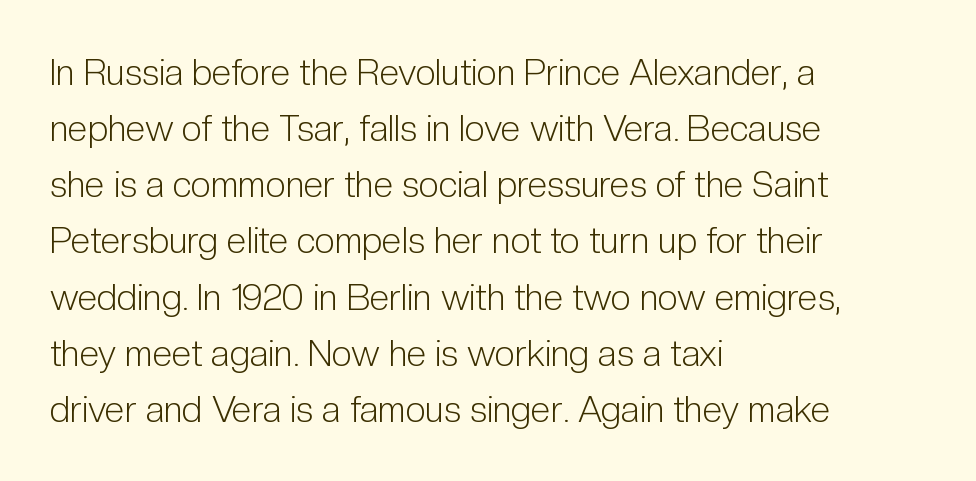
{"serif": "no", "italic": "no", "bold": "no", "weight": "light", "width": "condensed", "stroke_contrast": "low", "x_height": "medium", "monospaced": "no", "underline": "no", "align": "left", "line_spacing": "normal", "line_spacing_ratio": 1.56, "letter_spacing": "normal", "letter_spacing_em": 0.0, "glyph_px": 36}
